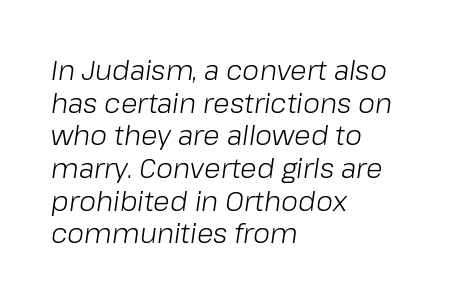
{"italic": "yes", "lean": "right", "slant_degrees": 8, "bold": "no", "underline": "no", "align": "left", "line_spacing_ratio": 1.21, "letter_spacing": "normal", "letter_spacing_em": 0.0, "glyph_px": 27}
